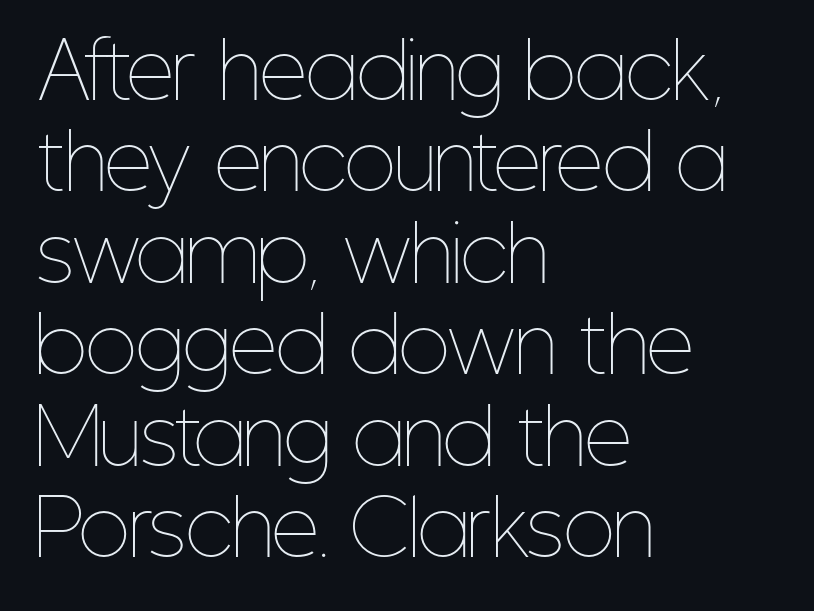
The typesetter chose a ragged-right arrangement here. The letters stand straight up with perfectly vertical stems. Is the type heavy? It reads as light-to-regular instead. Caption: standard tracking, unaltered. The face used here is proportionally spaced, like ordinary book or web type.
